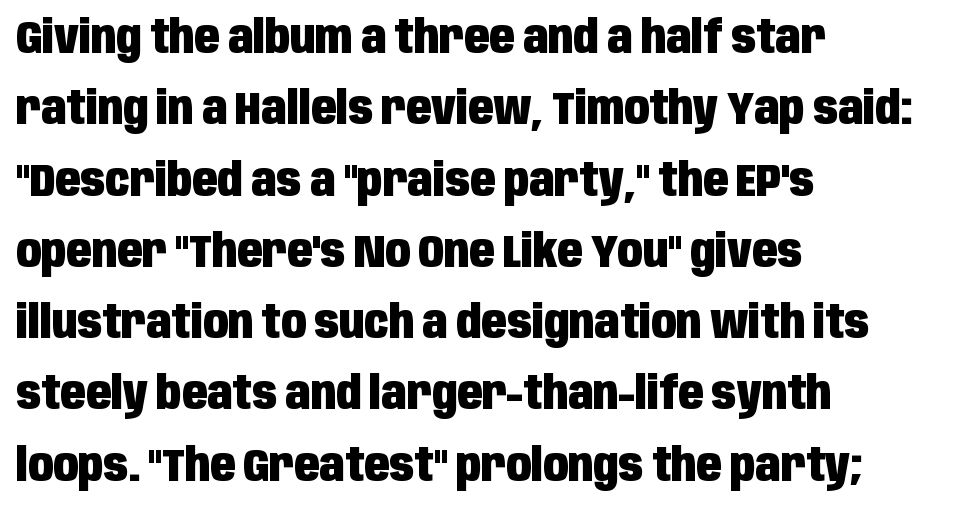
Q: Is the text bold? A: Yes.
Q: Is the text italic (slanted)? A: No, it is upright.
Q: Is the typeface a serif or a sans-serif typeface? A: Sans-serif.
Q: Is the text underlined? A: No.
Q: How is the paragraph aligned? A: Left-aligned.
Q: Is the spacing between letters normal or unusually wide? A: Normal.
Q: Is the spacing between lines tight, normal or loose? A: Normal.
Q: Width (condensed, normal, or wide)? A: Condensed.
Q: Stroke contrast? A: Low.
Q: x-height? A: Large.
Q: Monospaced? A: No.
